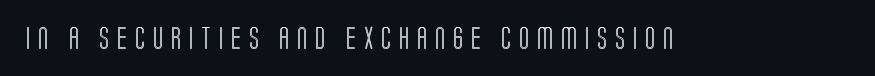
Each row of text sits above clean, open space. Does extra space separate the letters? Yes, quite a lot of it. Notice how the stems are strictly vertical — no italics here.
